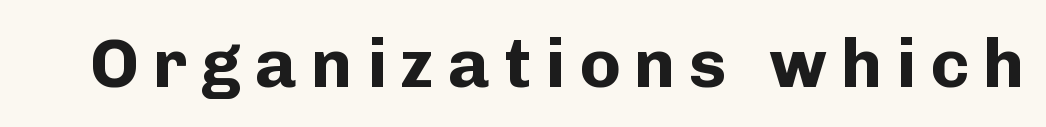
The image shows 69 px bold sans-serif type, upright; set unusually wide letter spacing (+0.2 em), not underlined; low stroke contrast and a medium x-height.
